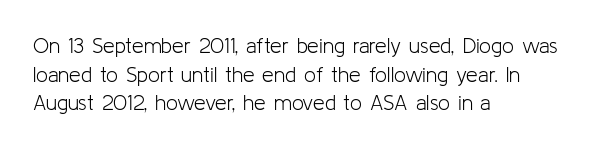
{"italic": "no", "bold": "no", "underline": "no", "align": "left", "line_spacing": "normal", "line_spacing_ratio": 1.36, "letter_spacing": "normal", "letter_spacing_em": 0.0, "glyph_px": 21}
